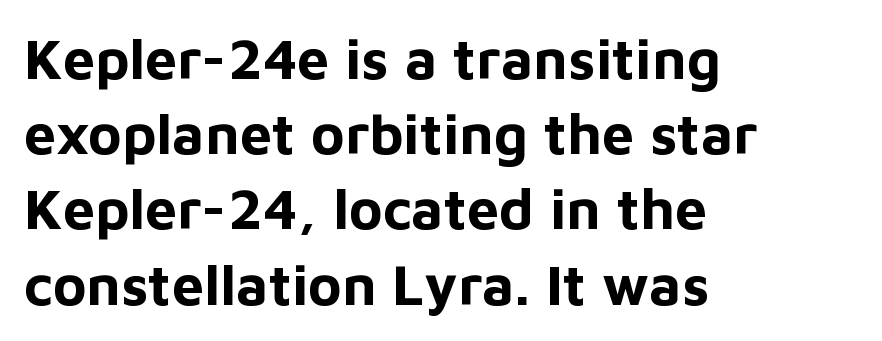
{"serif": "no", "italic": "no", "bold": "yes", "weight": "bold", "width": "normal", "stroke_contrast": "low", "x_height": "medium", "monospaced": "no", "underline": "no", "align": "left", "line_spacing": "normal", "line_spacing_ratio": 1.32, "letter_spacing": "normal", "letter_spacing_em": 0.0, "glyph_px": 57}
